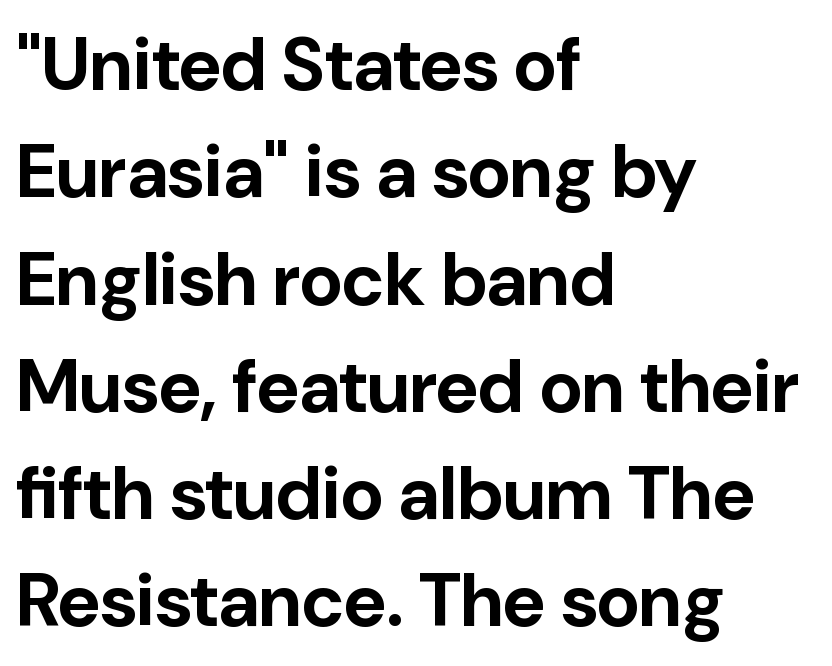
The image shows 74 px bold sans-serif type, upright; set left-aligned, normal line spacing (1.45x), normal letter spacing, not underlined; low stroke contrast and a medium x-height.
